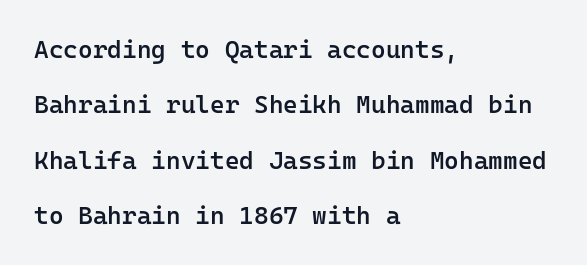
Q: Is the text bold? A: Semi-bold.
Q: Is the text italic (slanted)? A: No, it is upright.
Q: Is the text underlined? A: No.
Q: How is the paragraph aligned? A: Left-aligned.
Q: Is the spacing between letters normal or unusually wide? A: Normal.
Q: Is the spacing between lines tight, normal or loose? A: Loose.
